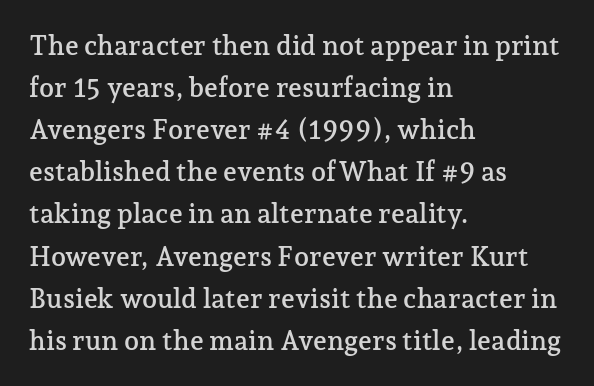
{"italic": "no", "underline": "no", "align": "left", "line_spacing": "normal", "line_spacing_ratio": 1.56, "letter_spacing": "normal", "letter_spacing_em": 0.0, "glyph_px": 27}
